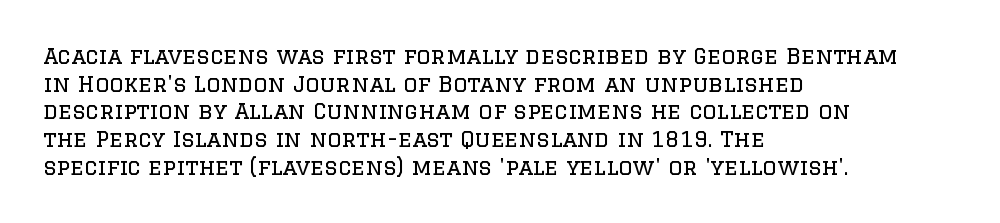
{"italic": "no", "bold": "no", "underline": "no", "align": "left", "line_spacing": "normal", "line_spacing_ratio": 1.26, "letter_spacing": "normal", "letter_spacing_em": 0.0, "glyph_px": 22}
